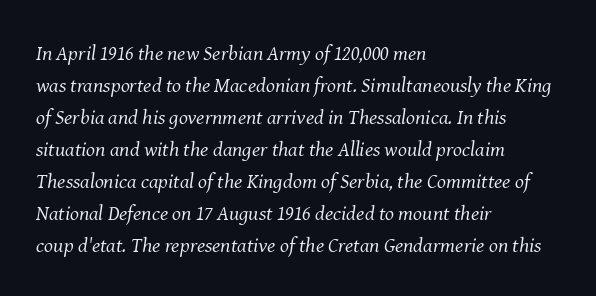
{"italic": "yes", "lean": "right", "slant_degrees": 8, "bold": "no", "underline": "no", "align": "left", "line_spacing": "normal", "line_spacing_ratio": 1.52, "letter_spacing": "normal", "letter_spacing_em": 0.0, "glyph_px": 21}
